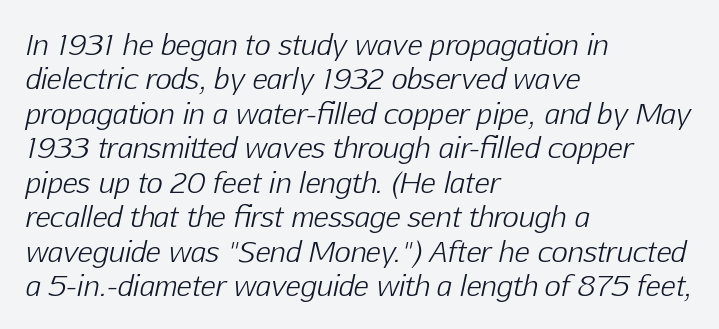
{"italic": "yes", "lean": "right", "slant_degrees": 12, "bold": "no", "weight": "light", "width": "normal", "stroke_contrast": "low", "x_height": "medium", "monospaced": "no", "underline": "no", "align": "left", "line_spacing_ratio": 1.23, "letter_spacing": "normal", "letter_spacing_em": 0.0, "glyph_px": 28}
